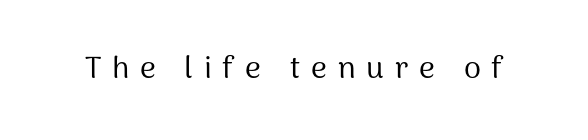
Q: Is the text bold? A: No.
Q: Is the text italic (slanted)? A: No, it is upright.
Q: Is the typeface a serif or a sans-serif typeface? A: Sans-serif.
Q: Is the text underlined? A: No.
Q: Is the spacing between letters normal or unusually wide? A: Unusually wide.
Q: Width (condensed, normal, or wide)? A: Normal.
Q: Stroke contrast? A: Medium.
Q: x-height? A: Medium.
Q: Monospaced? A: No.
